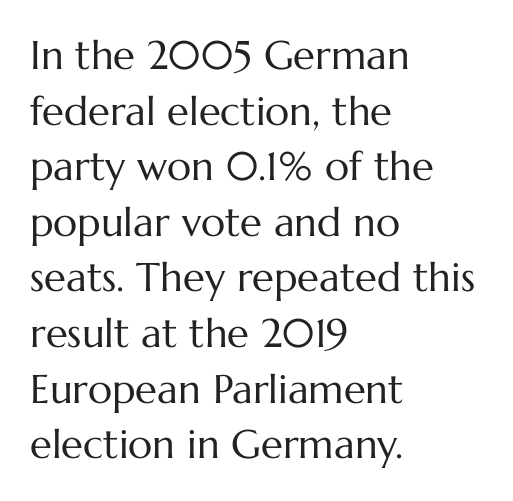
{"italic": "no", "bold": "no", "weight": "regular", "width": "normal", "stroke_contrast": "medium", "x_height": "medium", "monospaced": "no", "underline": "no", "align": "left", "line_spacing": "normal", "line_spacing_ratio": 1.39, "letter_spacing": "normal", "letter_spacing_em": 0.0, "glyph_px": 40}
